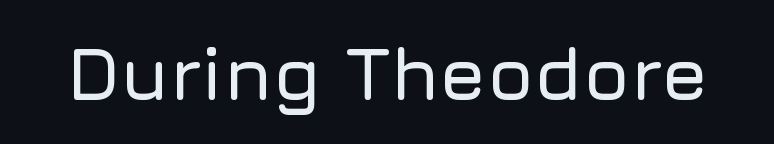
The image shows 75 px sans-serif type, upright; set normal letter spacing, not underlined; low stroke contrast and a medium x-height.
